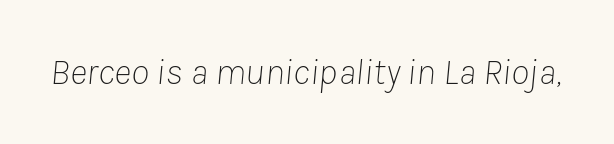
Q: Is the text bold? A: No.
Q: Is the text italic (slanted)? A: Yes, it leans right by about 8 degrees.
Q: Is the text underlined? A: No.
Q: Is the spacing between letters normal or unusually wide? A: Normal.
Q: Width (condensed, normal, or wide)? A: Normal.
Q: Stroke contrast? A: Low.
Q: x-height? A: Medium.
Q: Monospaced? A: No.
